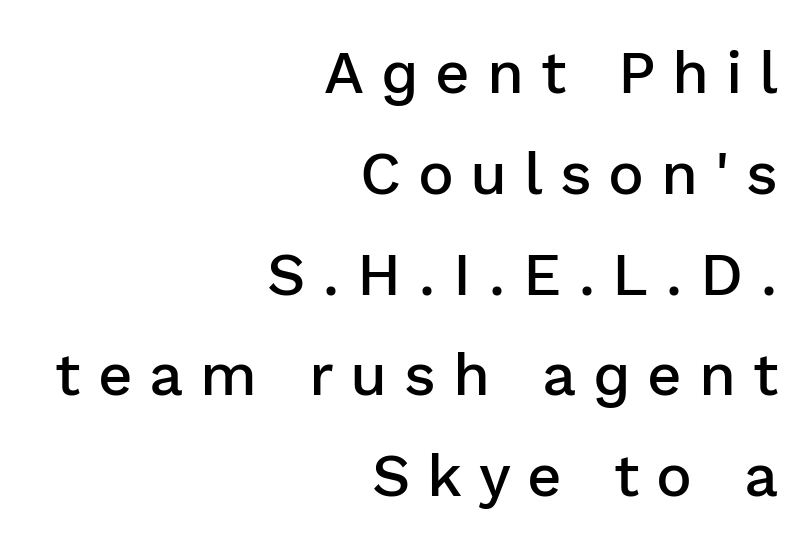
Look at the tracking — it's clearly loosened, letters drifting apart. Is the type bold? Partly — it's a semibold, heavier than regular but not fully bold. A typesetter would call this leading conventional body-copy spacing. Compared with a flush-left layout, this one pins lines to the opposite, right side. Spacing verdict: proportional, widths tailored to each character.
